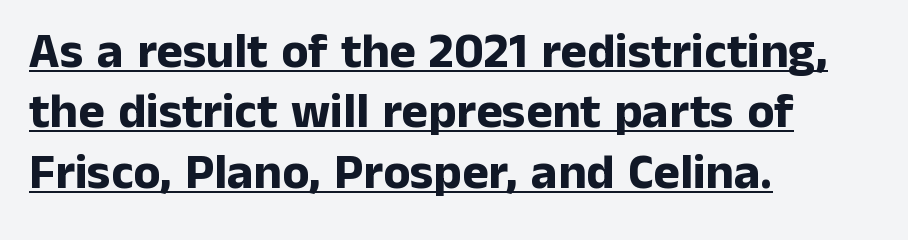
Q: Is the text bold? A: Yes.
Q: Is the text italic (slanted)? A: No, it is upright.
Q: Is the typeface a serif or a sans-serif typeface? A: Sans-serif.
Q: Is the text underlined? A: Yes.
Q: How is the paragraph aligned? A: Left-aligned.
Q: Is the spacing between letters normal or unusually wide? A: Normal.
Q: Width (condensed, normal, or wide)? A: Normal.
Q: Stroke contrast? A: Low.
Q: x-height? A: Medium.
Q: Monospaced? A: No.
